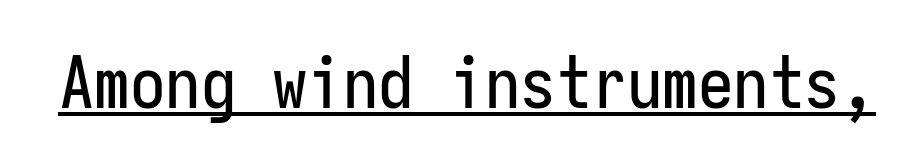
This rendering employs a face without finishing strokes, i.e., a sans-serif. Characters remain perfectly vertical along every line. The face used here is monospaced, like something from a code editor. Glance below the letters and you will spot a drawn line. Spacing between characters is what you'd get straight out of the box.
